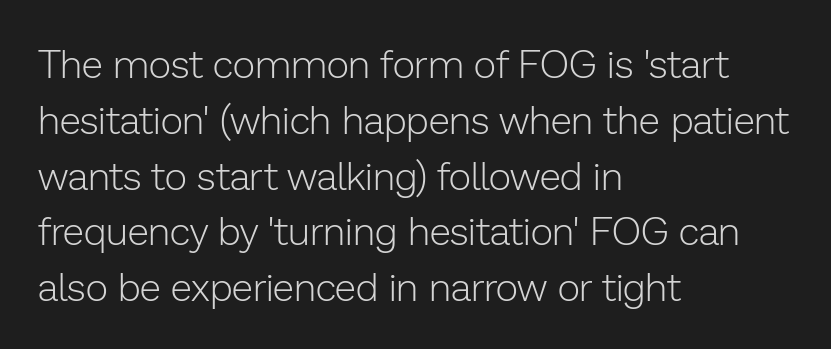
Q: Is the text bold? A: No.
Q: Is the text italic (slanted)? A: No, it is upright.
Q: Is the typeface a serif or a sans-serif typeface? A: Sans-serif.
Q: Is the text underlined? A: No.
Q: How is the paragraph aligned? A: Left-aligned.
Q: Is the spacing between letters normal or unusually wide? A: Normal.
Q: Is the spacing between lines tight, normal or loose? A: Normal.
Q: Width (condensed, normal, or wide)? A: Normal.
Q: Stroke contrast? A: Low.
Q: x-height? A: Medium.
Q: Monospaced? A: No.
